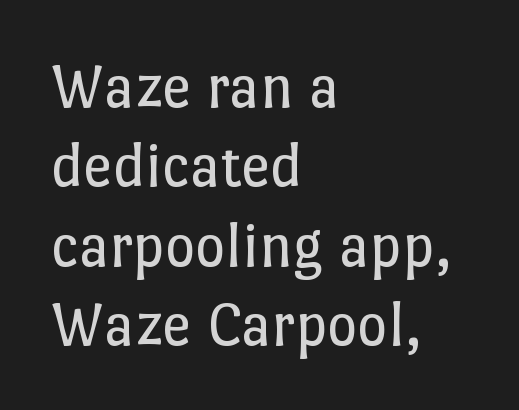
Q: Is the text bold? A: No.
Q: Is the text italic (slanted)? A: No, it is upright.
Q: Is the text underlined? A: No.
Q: How is the paragraph aligned? A: Left-aligned.
Q: Is the spacing between letters normal or unusually wide? A: Normal.
Q: Width (condensed, normal, or wide)? A: Normal.
Q: Stroke contrast? A: Low.
Q: x-height? A: Medium.
Q: Monospaced? A: No.
